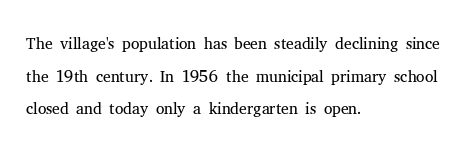
{"italic": "no", "bold": "no", "underline": "no", "align": "left", "line_spacing": "normal", "line_spacing_ratio": 1.36, "letter_spacing": "normal", "letter_spacing_em": 0.0, "glyph_px": 24}
